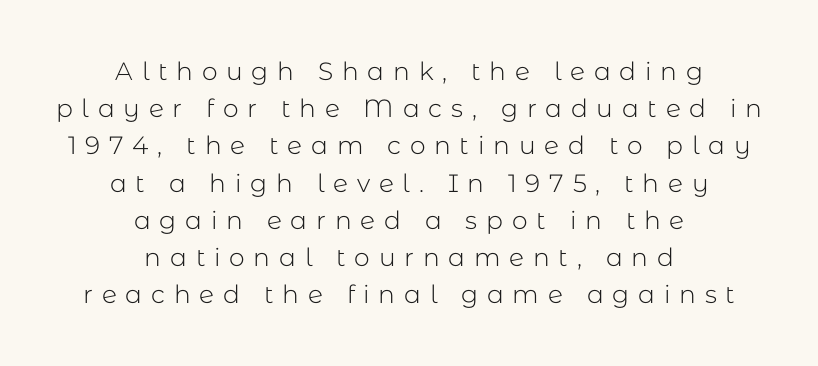
The letterforms sit at book weight or below. These lines have a slow, spaced-out rhythm from letter to letter. A student would call this center alignment; a typographer would say set centered. It's the straight-up-and-down kind of type. The rendering uses a moderate line-height, typical for paragraphs. This rendering features lettering with no underline.
